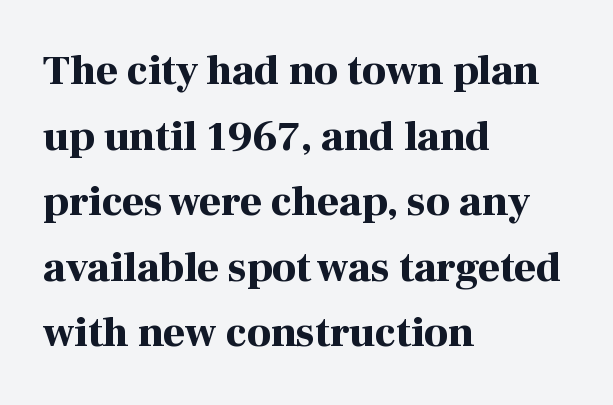
Q: Is the text bold? A: Yes.
Q: Is the text italic (slanted)? A: No, it is upright.
Q: Is the typeface a serif or a sans-serif typeface? A: Serif.
Q: Is the text underlined? A: No.
Q: How is the paragraph aligned? A: Left-aligned.
Q: Is the spacing between letters normal or unusually wide? A: Normal.
Q: Is the spacing between lines tight, normal or loose? A: Normal.
Q: Width (condensed, normal, or wide)? A: Normal.
Q: Stroke contrast? A: High.
Q: x-height? A: Medium.
Q: Monospaced? A: No.
